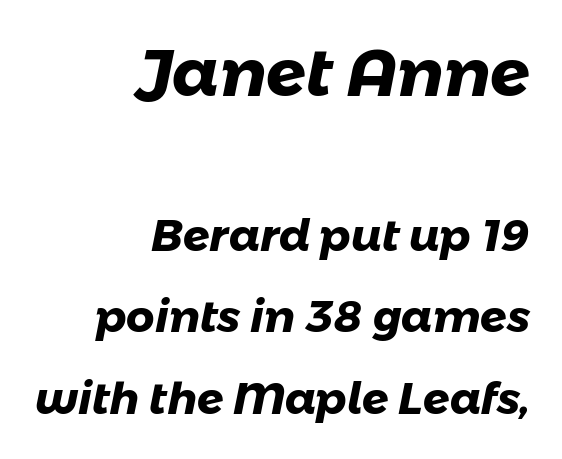
{"serif": "no", "bold": "yes", "weight": "heavy", "width": "normal", "stroke_contrast": "low", "x_height": "medium", "monospaced": "no", "underline": "no", "align": "right", "line_spacing_ratio": 1.86, "letter_spacing": "normal", "letter_spacing_em": 0.0, "larger_block": "first", "size_ratio": 1.5, "glyph_px": 66}
